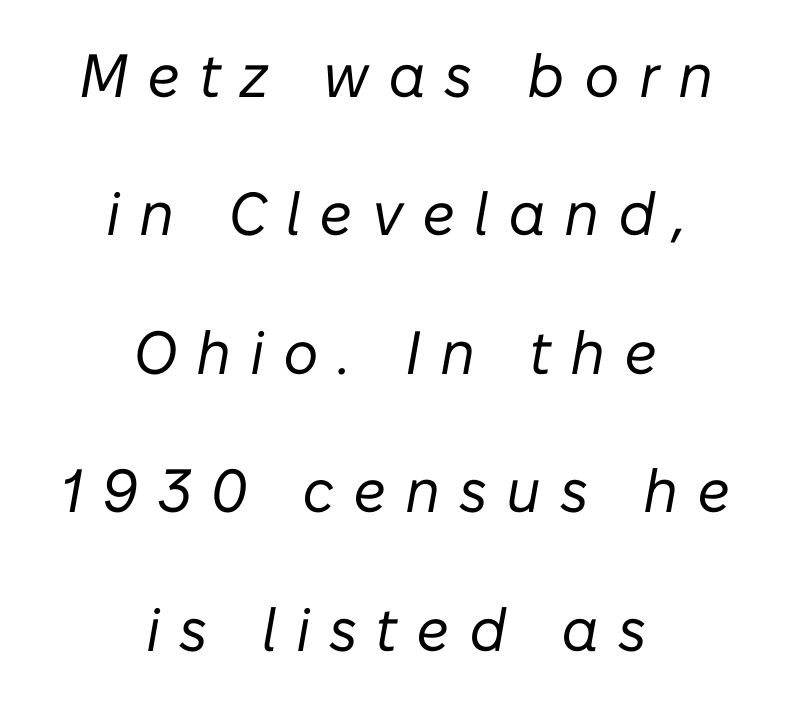
Q: Is the text bold? A: No.
Q: Is the text italic (slanted)? A: Yes, it leans right by about 10 degrees.
Q: Is the text underlined? A: No.
Q: How is the paragraph aligned? A: Centered.
Q: Is the spacing between letters normal or unusually wide? A: Unusually wide.
Q: Is the spacing between lines tight, normal or loose? A: Loose.
Q: Width (condensed, normal, or wide)? A: Normal.
Q: Stroke contrast? A: Low.
Q: x-height? A: Medium.
Q: Monospaced? A: No.
